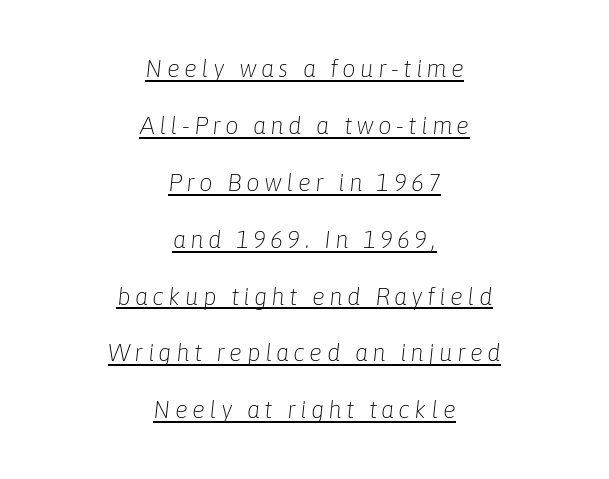
Q: Is the text bold? A: No.
Q: Is the text italic (slanted)? A: Yes, it leans right by about 6 degrees.
Q: Is the text underlined? A: Yes.
Q: How is the paragraph aligned? A: Centered.
Q: Is the spacing between lines tight, normal or loose? A: Loose.
